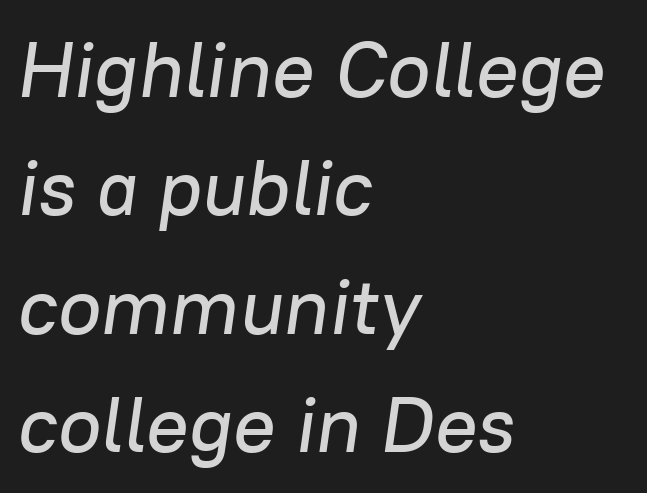
Q: Is the text italic (slanted)? A: Yes, it leans right by about 8 degrees.
Q: Is the text underlined? A: No.
Q: How is the paragraph aligned? A: Left-aligned.
Q: Is the spacing between letters normal or unusually wide? A: Normal.
Q: Is the spacing between lines tight, normal or loose? A: Normal.
Q: Width (condensed, normal, or wide)? A: Normal.
Q: Stroke contrast? A: Low.
Q: x-height? A: Medium.
Q: Monospaced? A: No.
